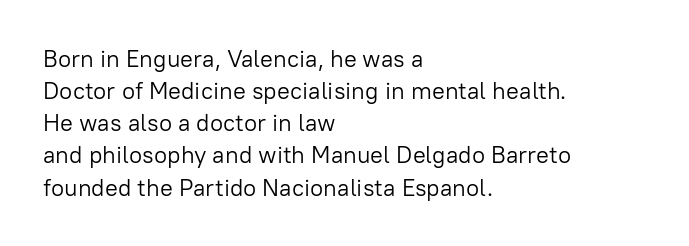
The strip under each line holds only bare page. You could call the tracking neutral — neither tight nor loose. Where is the straight margin? On the left. Upright lettering throughout. The weight tops out at a normal text grade.
